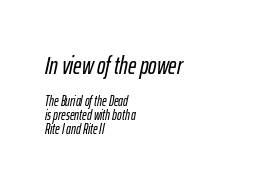
The image shows 25 px text type, italic (leaning right); set left-aligned, tight line spacing (1.0x), normal letter spacing, not underlined; the first (top) block is 1.79x larger.
